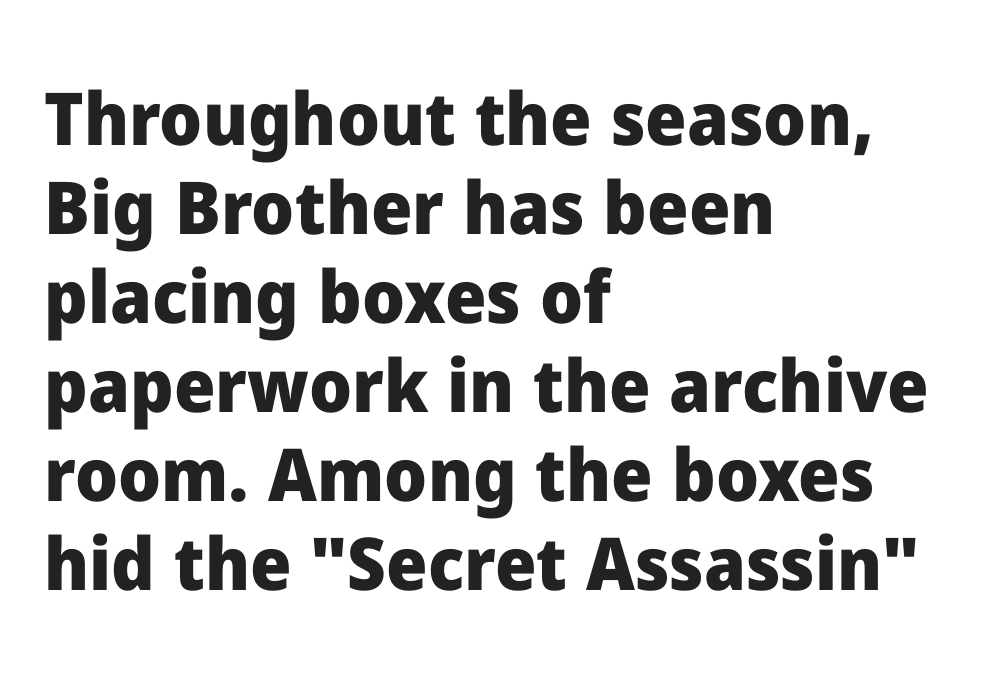
Q: Is the text bold? A: Yes.
Q: Is the text italic (slanted)? A: No, it is upright.
Q: Is the typeface a serif or a sans-serif typeface? A: Sans-serif.
Q: Is the text underlined? A: No.
Q: How is the paragraph aligned? A: Left-aligned.
Q: Is the spacing between letters normal or unusually wide? A: Normal.
Q: Width (condensed, normal, or wide)? A: Normal.
Q: Stroke contrast? A: Low.
Q: x-height? A: Medium.
Q: Monospaced? A: No.
